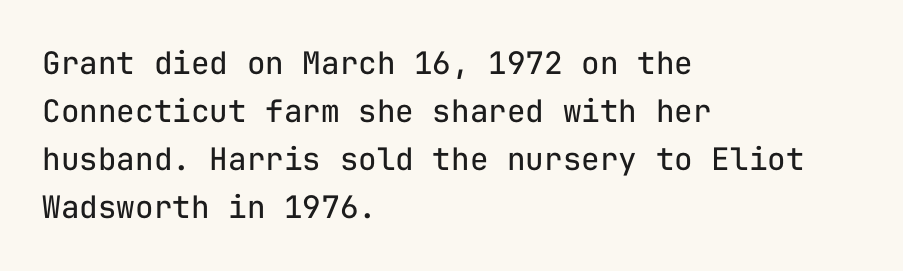
{"serif": "no", "italic": "no", "bold": "no", "weight": "regular", "width": "normal", "stroke_contrast": "low", "x_height": "medium", "monospaced": "yes", "underline": "no", "align": "left", "line_spacing": "normal", "line_spacing_ratio": 1.55, "letter_spacing": "normal", "letter_spacing_em": 0.0, "glyph_px": 31}
